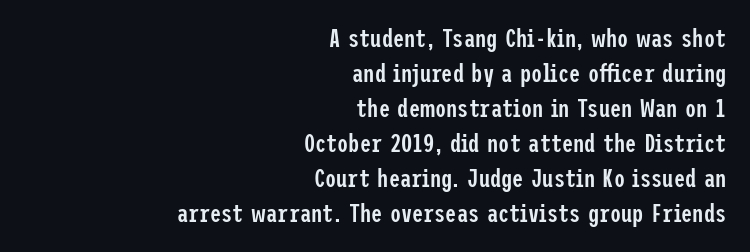
The image shows 25 px text type, upright; set right-aligned, normal line spacing (1.4x), normal letter spacing, not underlined.
